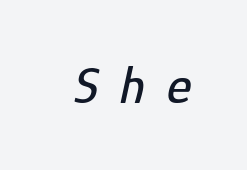
{"italic": "yes", "lean": "right", "slant_degrees": 12, "width": "condensed", "stroke_contrast": "low", "x_height": "medium", "monospaced": "no", "underline": "no", "letter_spacing": "wide", "letter_spacing_em": 0.41, "glyph_px": 53}
